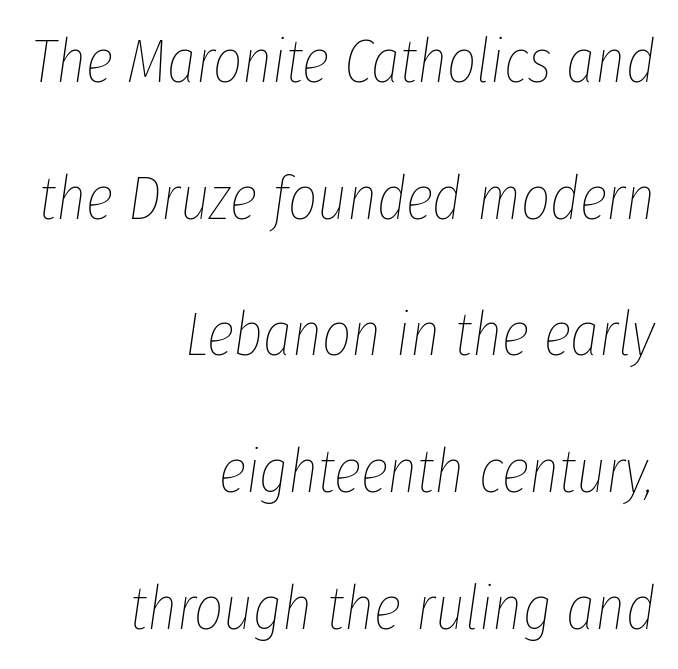
The image shows 63 px thin, condensed type, italic (leaning right); set right-aligned, loose line spacing (2.17x), normal letter spacing, not underlined; low stroke contrast and a medium x-height.
